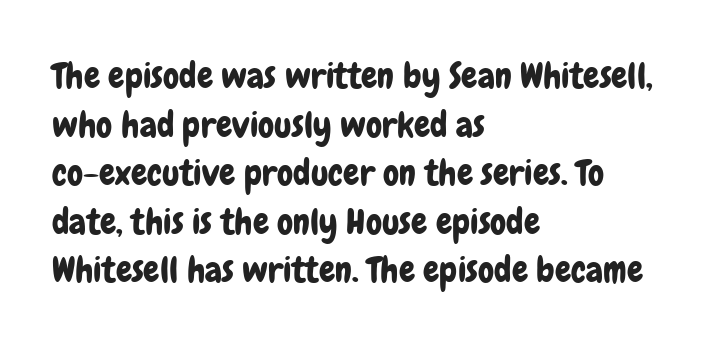
{"serif": "no", "italic": "no", "width": "condensed", "stroke_contrast": "low", "x_height": "medium", "monospaced": "no", "underline": "no", "align": "left", "line_spacing": "normal", "line_spacing_ratio": 1.35, "letter_spacing": "normal", "letter_spacing_em": 0.0, "glyph_px": 36}
